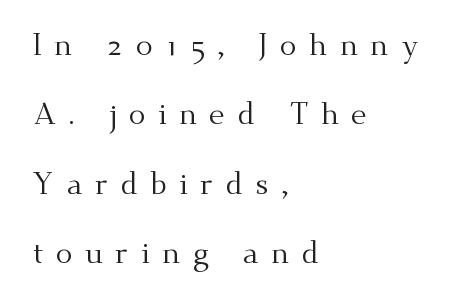
Q: Is the text bold? A: No.
Q: Is the text italic (slanted)? A: No, it is upright.
Q: Is the typeface a serif or a sans-serif typeface? A: Serif.
Q: Is the text underlined? A: No.
Q: How is the paragraph aligned? A: Left-aligned.
Q: Is the spacing between letters normal or unusually wide? A: Unusually wide.
Q: Is the spacing between lines tight, normal or loose? A: Loose.
Q: Width (condensed, normal, or wide)? A: Normal.
Q: Stroke contrast? A: Medium.
Q: x-height? A: Small.
Q: Monospaced? A: No.
